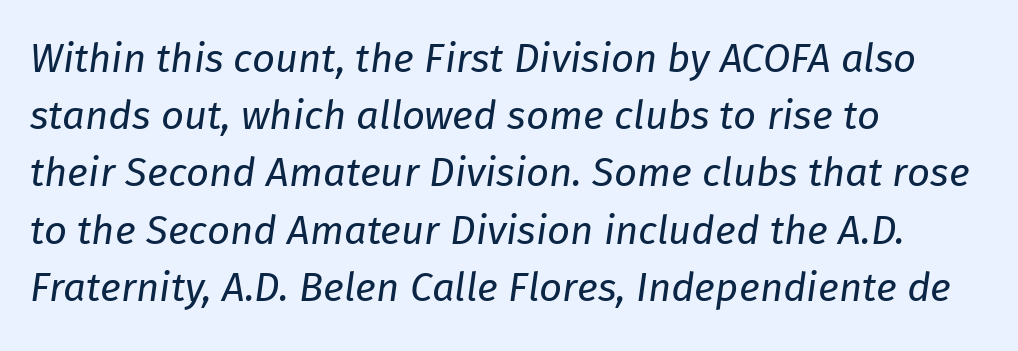
{"italic": "yes", "lean": "right", "slant_degrees": 8, "bold": "no", "weight": "regular", "width": "normal", "stroke_contrast": "low", "x_height": "medium", "monospaced": "no", "underline": "no", "align": "left", "line_spacing": "normal", "line_spacing_ratio": 1.43, "letter_spacing": "normal", "letter_spacing_em": 0.0, "glyph_px": 40}
